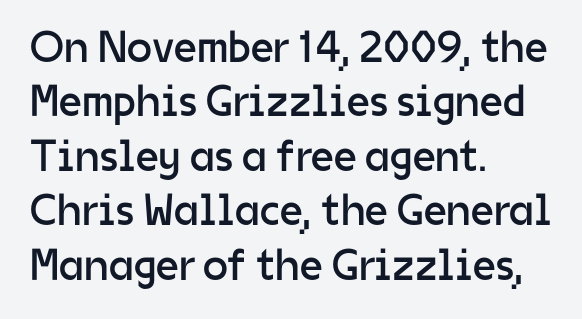
Alignment: flush left. Posture: straight, roman, zero tilt. A quiet, ordinary-to-light weight characterises the typeface. Examine the stroke ends and you'll find no serifs.
